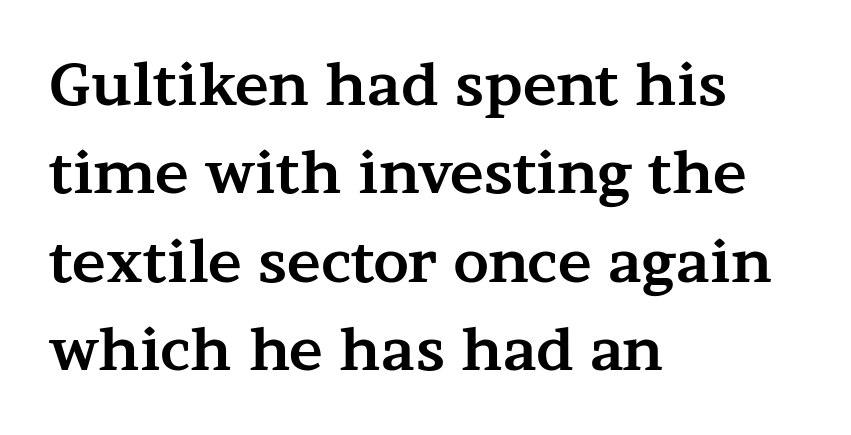
The image shows 57 px bold, wide serif type, upright; set left-aligned, normal line spacing (1.55x), normal letter spacing, not underlined; medium stroke contrast and a medium x-height.
